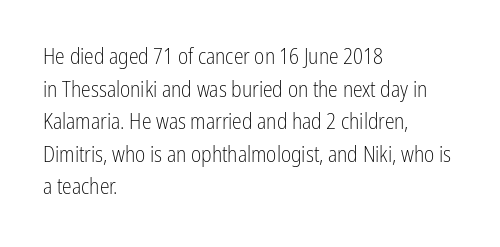
Q: Is the text bold? A: No.
Q: Is the text italic (slanted)? A: No, it is upright.
Q: Is the text underlined? A: No.
Q: How is the paragraph aligned? A: Left-aligned.
Q: Is the spacing between letters normal or unusually wide? A: Normal.
Q: Is the spacing between lines tight, normal or loose? A: Normal.
